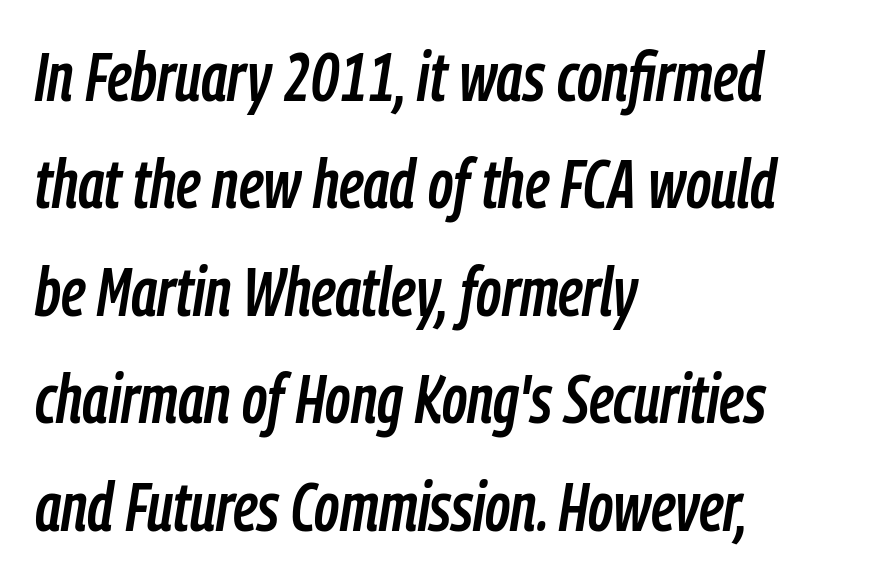
Q: Is the text italic (slanted)? A: Yes, it leans right by about 9 degrees.
Q: Is the text underlined? A: No.
Q: How is the paragraph aligned? A: Left-aligned.
Q: Is the spacing between letters normal or unusually wide? A: Normal.
Q: Is the spacing between lines tight, normal or loose? A: Normal.
Q: Width (condensed, normal, or wide)? A: Condensed.
Q: Stroke contrast? A: Low.
Q: x-height? A: Medium.
Q: Monospaced? A: No.
